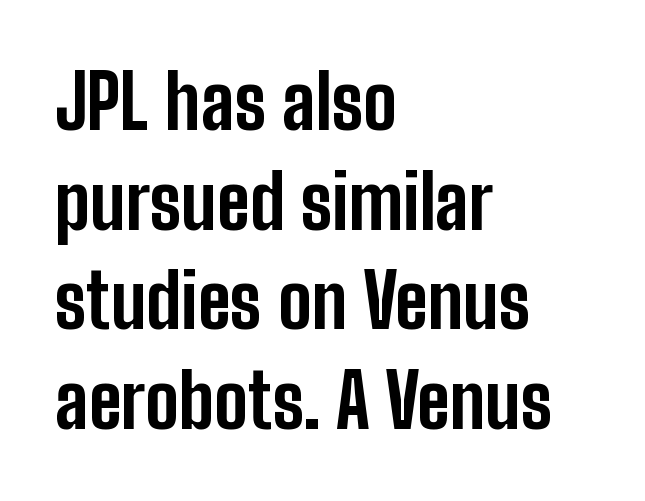
Q: Is the text bold? A: Yes.
Q: Is the text italic (slanted)? A: No, it is upright.
Q: Is the typeface a serif or a sans-serif typeface? A: Sans-serif.
Q: Is the text underlined? A: No.
Q: How is the paragraph aligned? A: Left-aligned.
Q: Is the spacing between letters normal or unusually wide? A: Normal.
Q: Is the spacing between lines tight, normal or loose? A: Normal.
Q: Width (condensed, normal, or wide)? A: Condensed.
Q: Stroke contrast? A: Low.
Q: x-height? A: Medium.
Q: Monospaced? A: No.
